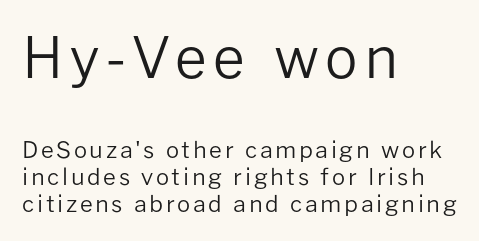
The paragraph shown leans on its left margin. The lettering stays uniformly vertical, giving the passage a roman look. The glyphs are unaccompanied by any horizontal stroke below them. Unbolded letterforms with no extra heft. Character widths vary here, with narrow letters taking less room than wide ones. Reading top to bottom, the characters get smaller at the block break.
